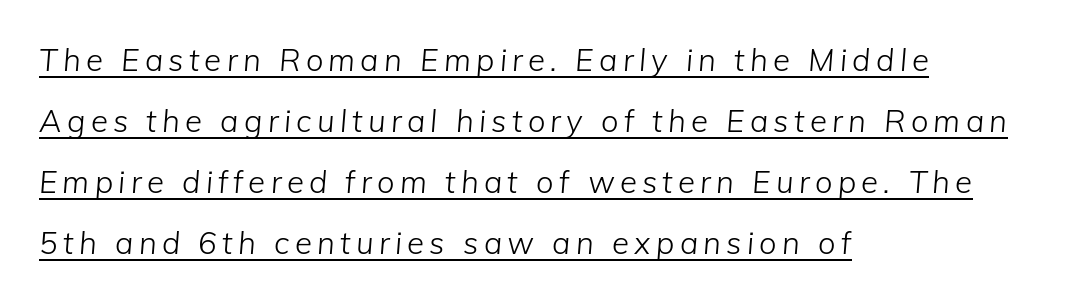
Q: Is the text bold? A: No.
Q: Is the text italic (slanted)? A: Yes, it leans right by about 5 degrees.
Q: Is the text underlined? A: Yes.
Q: How is the paragraph aligned? A: Left-aligned.
Q: Is the spacing between lines tight, normal or loose? A: Loose.
Q: Width (condensed, normal, or wide)? A: Normal.
Q: Stroke contrast? A: Low.
Q: x-height? A: Medium.
Q: Monospaced? A: No.
